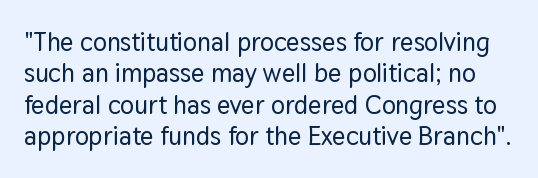
Posture: vertical. Compared with typical body copy, the letter spacing here is the same. Plain, unruled lines of type.
